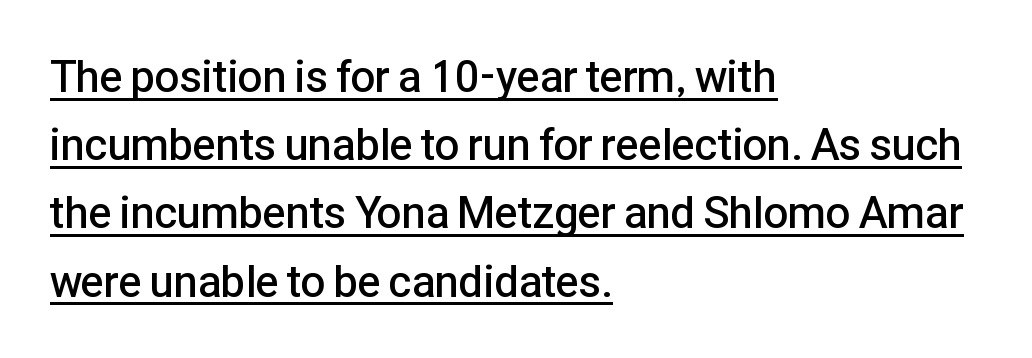
{"serif": "no", "italic": "no", "bold": "semi", "weight": "semibold", "width": "normal", "stroke_contrast": "low", "x_height": "medium", "monospaced": "no", "underline": "yes", "align": "left", "line_spacing": "normal", "line_spacing_ratio": 1.55, "letter_spacing": "normal", "letter_spacing_em": 0.0, "glyph_px": 44}
